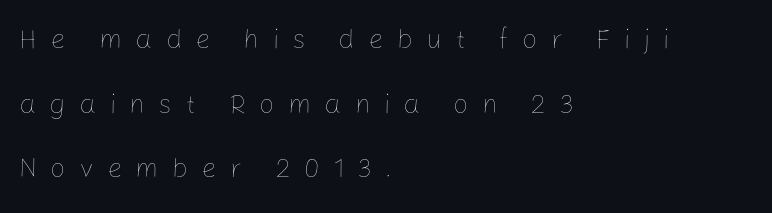
{"italic": "no", "bold": "no", "underline": "no", "align": "left", "line_spacing": "loose", "line_spacing_ratio": 2.39, "letter_spacing": "wide", "letter_spacing_em": 0.49, "glyph_px": 27}
